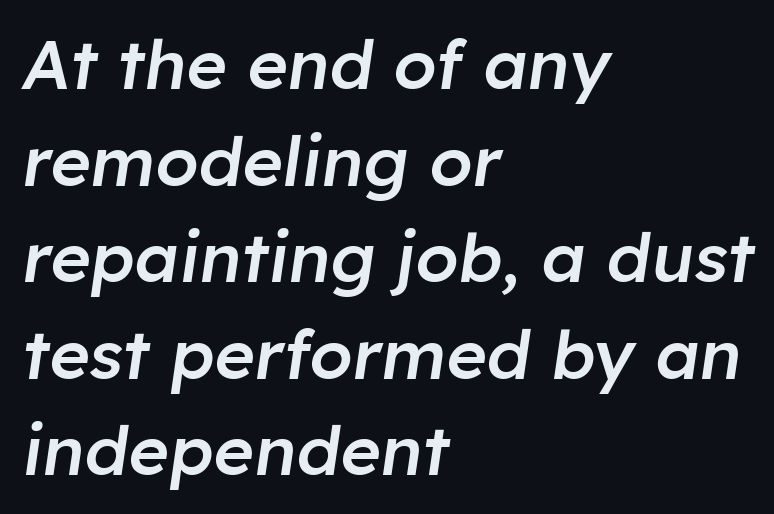
{"italic": "yes", "lean": "right", "slant_degrees": 8, "bold": "semi", "weight": "semibold", "width": "normal", "stroke_contrast": "low", "x_height": "medium", "monospaced": "no", "underline": "no", "align": "left", "line_spacing": "normal", "line_spacing_ratio": 1.4, "letter_spacing": "normal", "letter_spacing_em": 0.0, "glyph_px": 69}
